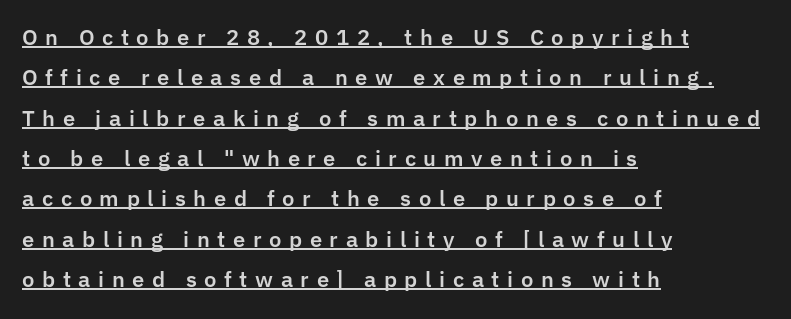
Q: Is the text italic (slanted)? A: No, it is upright.
Q: Is the text underlined? A: Yes.
Q: How is the paragraph aligned? A: Left-aligned.
Q: Is the spacing between letters normal or unusually wide? A: Unusually wide.
Q: Is the spacing between lines tight, normal or loose? A: Loose.
